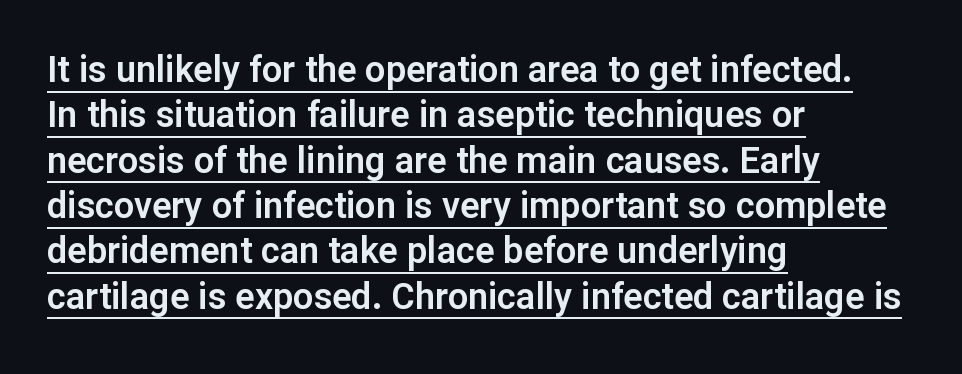
{"serif": "no", "italic": "no", "width": "normal", "stroke_contrast": "low", "x_height": "medium", "monospaced": "no", "underline": "yes", "align": "left", "line_spacing": "normal", "line_spacing_ratio": 1.26, "letter_spacing": "normal", "letter_spacing_em": 0.0, "glyph_px": 36}
